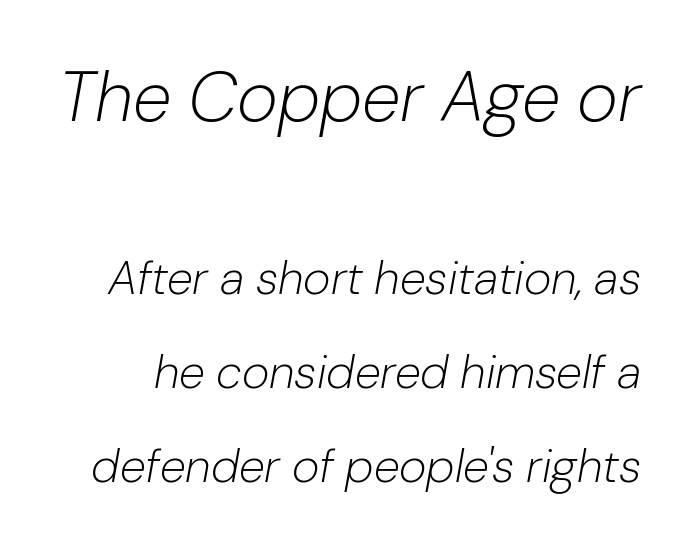
{"italic": "yes", "lean": "right", "slant_degrees": 10, "bold": "no", "weight": "light", "width": "normal", "stroke_contrast": "low", "x_height": "medium", "monospaced": "no", "underline": "no", "line_spacing": "loose", "line_spacing_ratio": 2.0, "letter_spacing": "normal", "letter_spacing_em": 0.0, "larger_block": "first", "size_ratio": 1.49, "glyph_px": 70}
